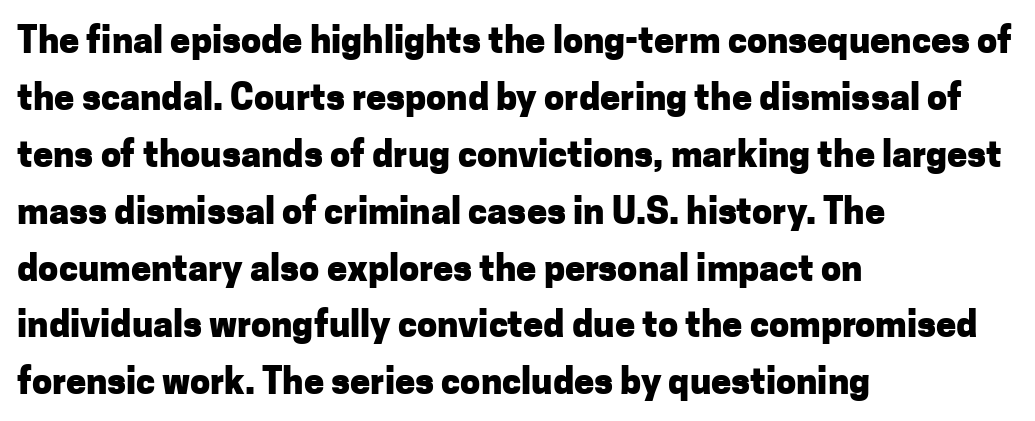
The image shows 36 px heavy sans-serif type, upright; set left-aligned, normal line spacing (1.58x), normal letter spacing, not underlined; low stroke contrast and a medium x-height.
